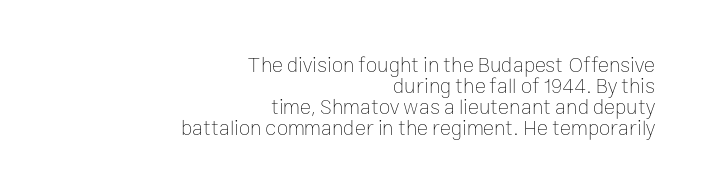
The image shows 21 px text type, upright; set right-aligned, tight line spacing (1.0x), normal letter spacing, not underlined.
